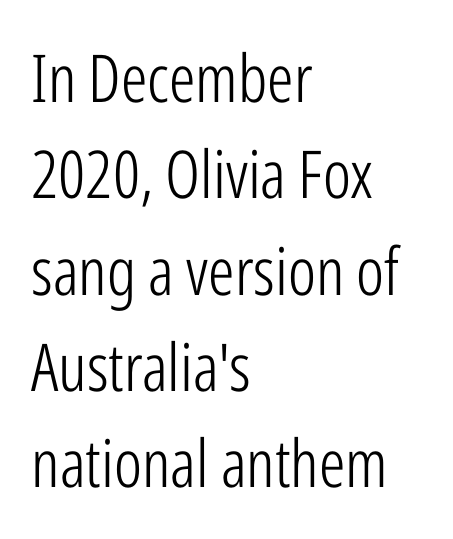
Alignment: flush left. It's the straight-up-and-down kind of type. Short note: letters normally spaced. Line spacing here is normal. Check where the strokes stop: nothing finishes them off — pure sans.
